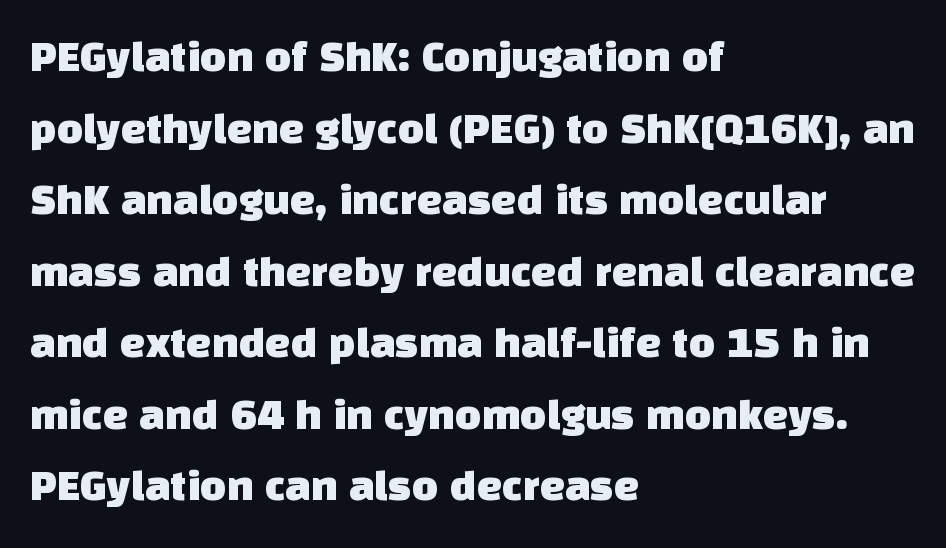
Leading: standard. Font category for this specimen: sans-serif. The letterforms sit shoulder to shoulder at normal distance. The strip under each line holds only bare page. Think of a printed novel: that variable character pitch is what you see here.
